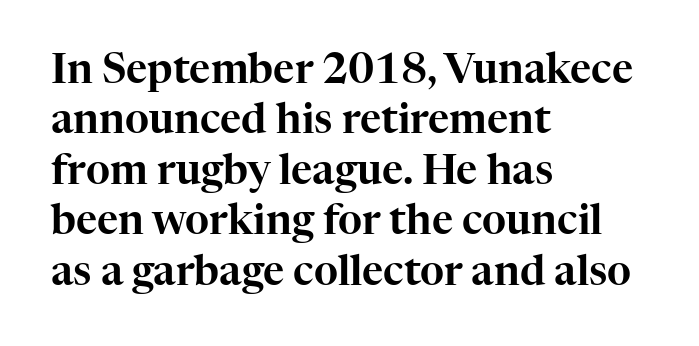
Each letter keeps its own natural width here, so spacing adapts to shape. The lettering stays uniformly vertical, giving the passage a roman look. A typesetter would label this face a serif. These lines stack with their left ends in a neat column. Check the space under the baseline: it is left empty. In terms of letterspacing, this is plain default setting.
